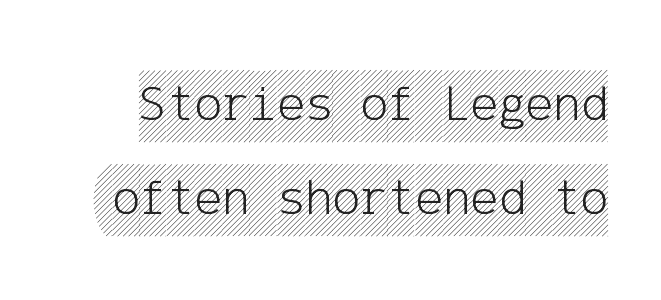
The image shows 52 px condensed type, upright; set line spacing 1.81x, normal letter spacing, not underlined; a large x-height.
